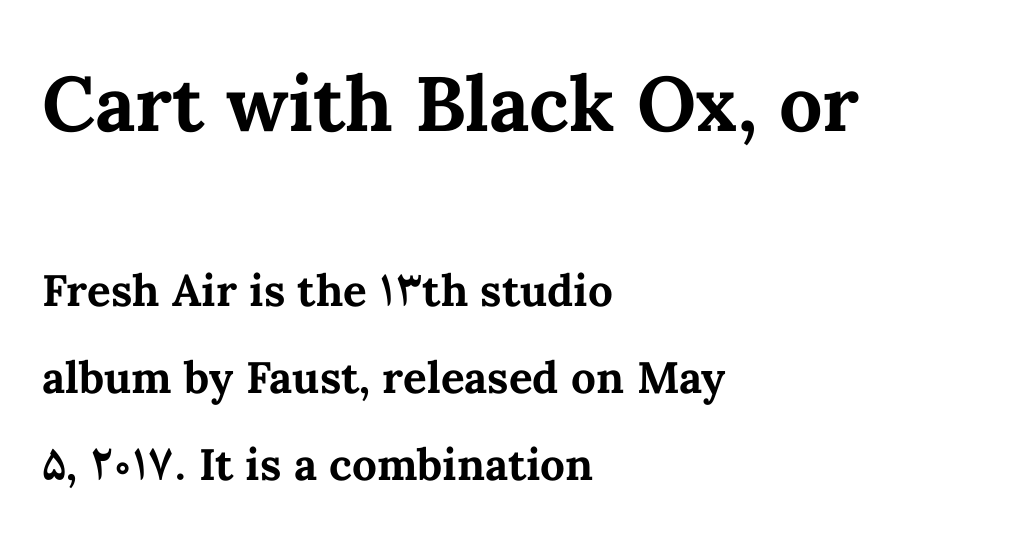
Q: Is the text bold? A: Yes.
Q: Is the text italic (slanted)? A: No, it is upright.
Q: Is the text underlined? A: No.
Q: How is the paragraph aligned? A: Left-aligned.
Q: Is the spacing between letters normal or unusually wide? A: Normal.
Q: Is the spacing between lines tight, normal or loose? A: Loose.
Q: Which block of text is set in a larger size, the first (top) or the second (bottom)? A: The first (top) one.
Q: Width (condensed, normal, or wide)? A: Normal.
Q: Stroke contrast? A: Medium.
Q: x-height? A: Medium.
Q: Monospaced? A: No.
